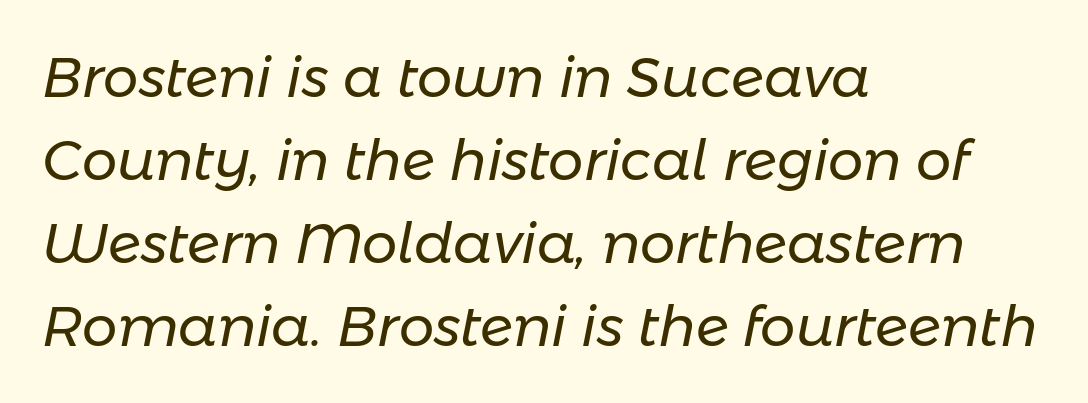
The text carries the slant typical of an italic or oblique font. Observe the ordinary spacing: letters are neighbours, not strangers. The rows are spaced the way most documents space them. Varying glyph widths throughout — classic text-font behaviour. A light-to-regular cut is what we see here. Notice how the passage keeps a crisp vertical edge on the left only.
